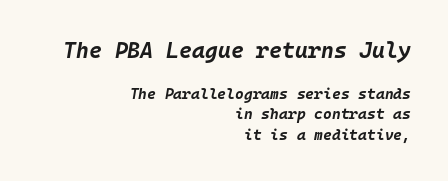
The image shows 22 px bold type, italic (leaning right); set right-aligned, normal line spacing (1.37x), normal letter spacing, not underlined; the first (top) block is 1.47x larger.
